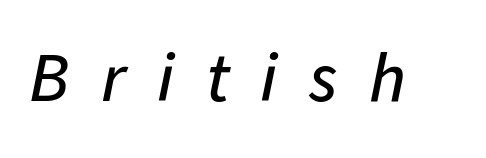
{"italic": "yes", "lean": "right", "slant_degrees": 11, "width": "normal", "stroke_contrast": "low", "x_height": "medium", "monospaced": "no", "underline": "no", "letter_spacing": "wide", "letter_spacing_em": 0.45, "glyph_px": 70}
